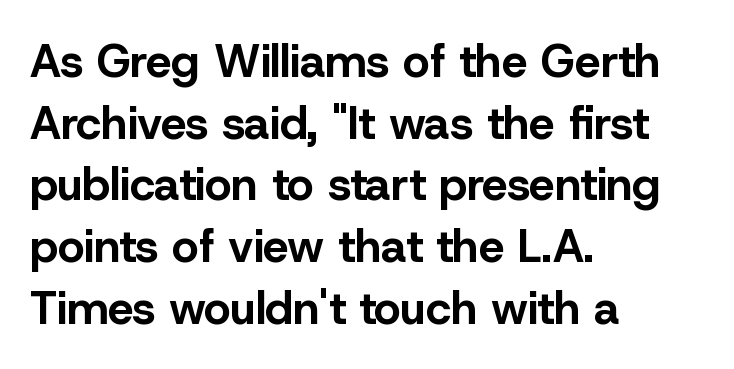
{"serif": "no", "italic": "no", "bold": "yes", "weight": "bold", "width": "normal", "stroke_contrast": "low", "x_height": "medium", "monospaced": "no", "underline": "no", "align": "left", "line_spacing": "normal", "line_spacing_ratio": 1.34, "letter_spacing": "normal", "letter_spacing_em": 0.0, "glyph_px": 46}
